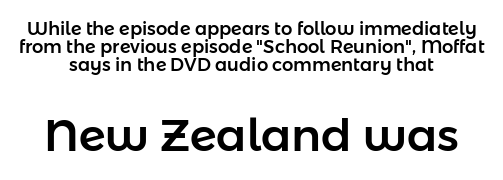
The image shows 45 px sans-serif type, upright; set centered, tight line spacing (1.0x), normal letter spacing, not underlined; the second (bottom) block is 2.5x larger; low stroke contrast and a medium x-height.
